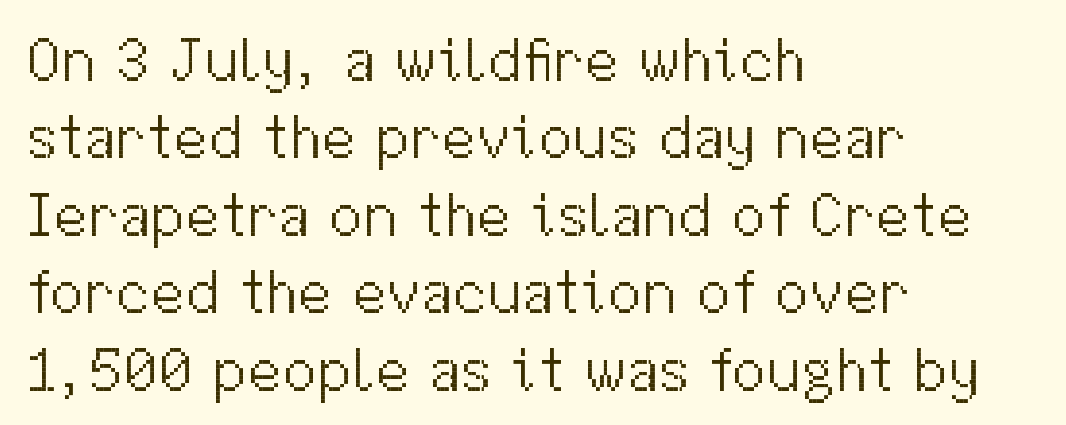
{"serif": "no", "italic": "no", "bold": "no", "weight": "light", "width": "normal", "stroke_contrast": "medium", "x_height": "medium", "monospaced": "no", "underline": "no", "align": "left", "line_spacing": "normal", "line_spacing_ratio": 1.25, "letter_spacing": "normal", "letter_spacing_em": 0.0, "glyph_px": 62}
